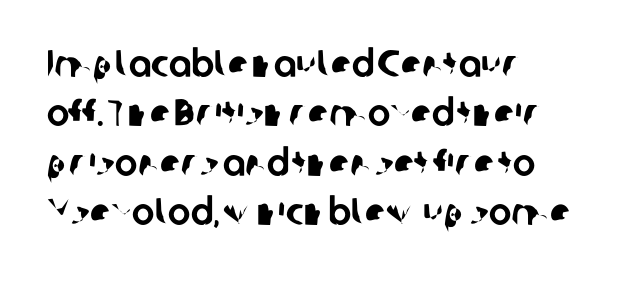
Q: Is the typeface a serif or a sans-serif typeface? A: Sans-serif.
Q: Is the text underlined? A: No.
Q: How is the paragraph aligned? A: Left-aligned.
Q: Is the spacing between letters normal or unusually wide? A: Normal.
Q: Is the spacing between lines tight, normal or loose? A: Normal.
Q: Width (condensed, normal, or wide)? A: Normal.
Q: Stroke contrast? A: Low.
Q: x-height? A: Medium.
Q: Monospaced? A: No.
